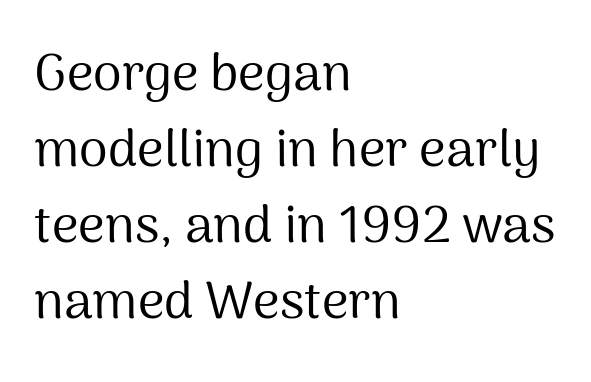
{"serif": "no", "italic": "no", "bold": "no", "weight": "regular", "width": "normal", "stroke_contrast": "medium", "x_height": "medium", "monospaced": "no", "underline": "no", "align": "left", "line_spacing": "normal", "line_spacing_ratio": 1.46, "letter_spacing": "normal", "letter_spacing_em": 0.0, "glyph_px": 52}
